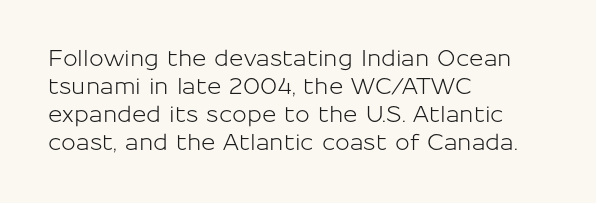
Q: Is the text italic (slanted)? A: No, it is upright.
Q: Is the text underlined? A: No.
Q: How is the paragraph aligned? A: Left-aligned.
Q: Is the spacing between letters normal or unusually wide? A: Normal.
Q: Is the spacing between lines tight, normal or loose? A: Normal.
